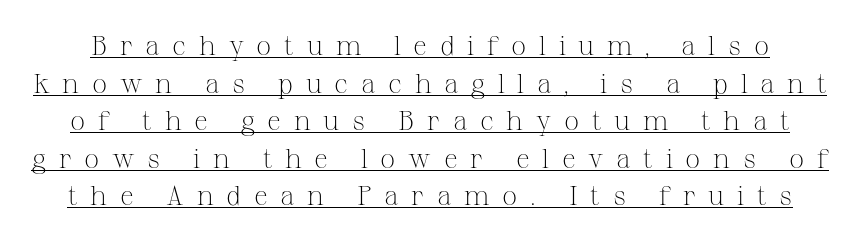
Q: Is the text bold? A: No.
Q: Is the text italic (slanted)? A: No, it is upright.
Q: Is the text underlined? A: Yes.
Q: Is the spacing between letters normal or unusually wide? A: Unusually wide.
Q: Is the spacing between lines tight, normal or loose? A: Normal.
